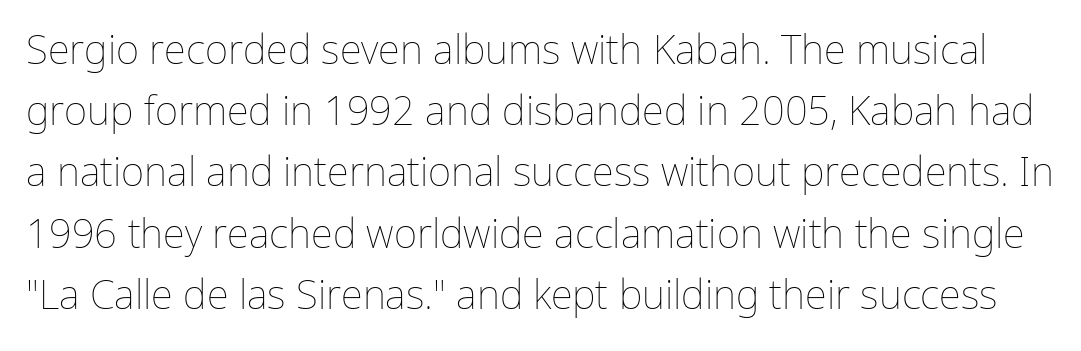
Every character sits straight up, as roman type does. The face used here is proportionally spaced, like ordinary book or web type. The letters look calm and open, with moderate or lighter stems. The specimen omits any rule beneath the text block's lines. The vertical gap from one line to the next is medium. Standard letterfit; no display-style spreading of the glyphs.
